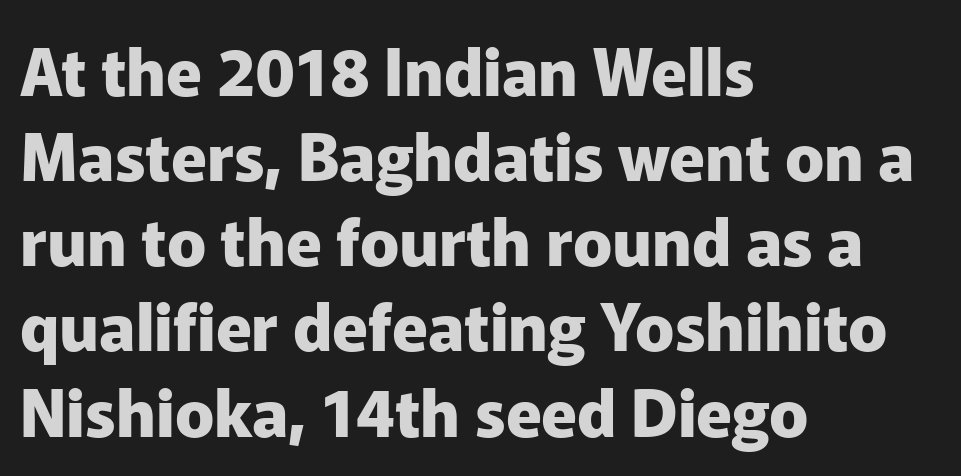
The image shows 65 px heavy sans-serif type, upright; set left-aligned, normal line spacing (1.31x), normal letter spacing, not underlined; low stroke contrast and a medium x-height.
